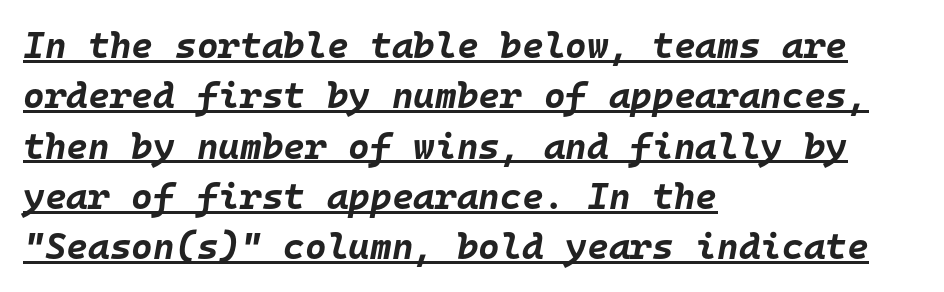
Looking at the ascenders, they clearly lean. Layout note: lines flush left. How are the letters spaced? Ordinarily, with no added tracking. Looks like terminal output: every glyph gets an equal slot.
